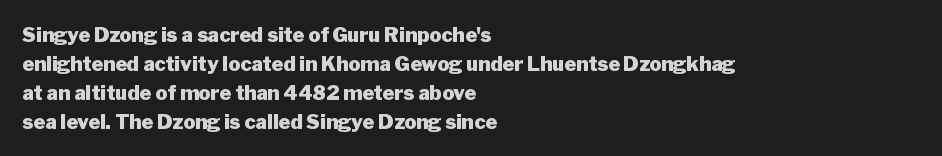
{"italic": "no", "bold": "yes", "underline": "no", "align": "left", "line_spacing": "normal", "line_spacing_ratio": 1.45, "letter_spacing": "normal", "letter_spacing_em": 0.0, "glyph_px": 20}
